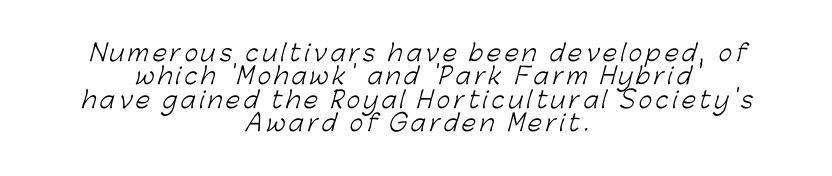
Q: Is the text bold? A: No.
Q: Is the text underlined? A: No.
Q: How is the paragraph aligned? A: Centered.
Q: Is the spacing between lines tight, normal or loose? A: Tight.
